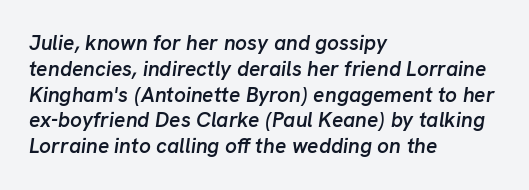
The image shows 21 px text type, italic (leaning right); set left-aligned, line spacing 1.23x, normal letter spacing, not underlined.
